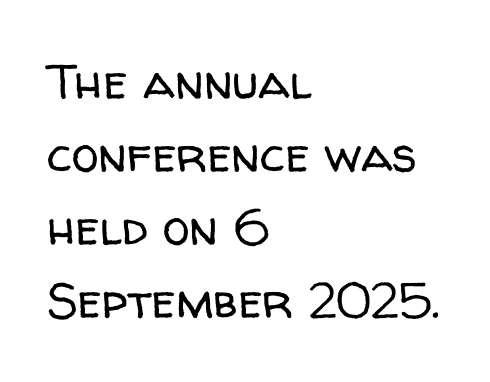
Q: Is the text bold? A: No.
Q: Is the text italic (slanted)? A: No, it is upright.
Q: Is the typeface a serif or a sans-serif typeface? A: Sans-serif.
Q: Is the text underlined? A: No.
Q: How is the paragraph aligned? A: Left-aligned.
Q: Is the spacing between letters normal or unusually wide? A: Normal.
Q: Is the spacing between lines tight, normal or loose? A: Normal.
Q: Width (condensed, normal, or wide)? A: Normal.
Q: Stroke contrast? A: Low.
Q: x-height? A: Medium.
Q: Monospaced? A: No.
